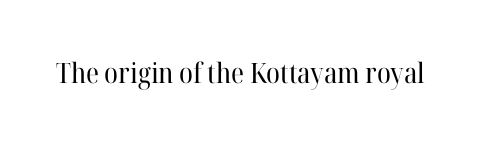
The passage shown is not underscored anywhere. The line texture is even and compact thanks to regular tracking. Weight: in the light-to-regular range. Ascenders rise straight up at ninety degrees.
